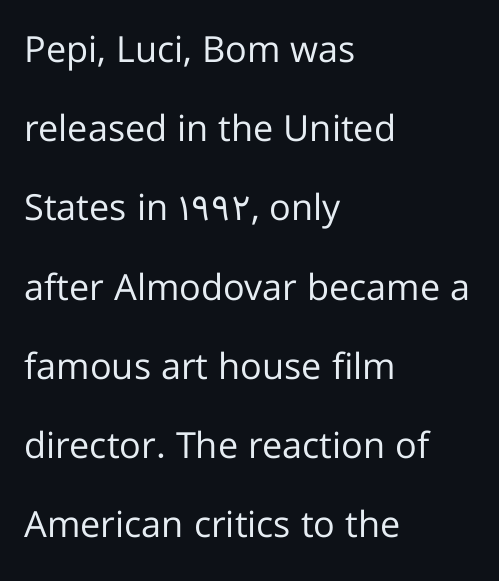
The image shows 36 px regular-weight sans-serif type, upright; set left-aligned, loose line spacing (2.2x), normal letter spacing, not underlined; low stroke contrast and a medium x-height.
